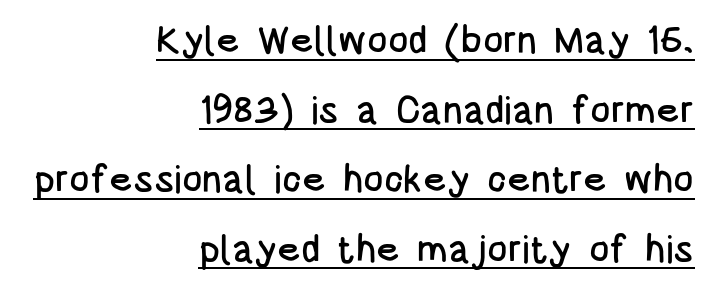
The image shows 38 px condensed sans-serif type, upright; set right-aligned, line spacing 1.83x, normal letter spacing, underlined; low stroke contrast and a large x-height.
